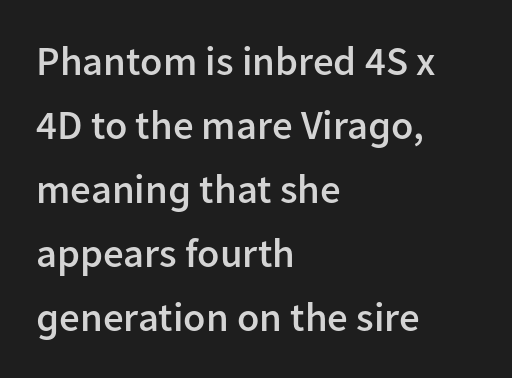
The image shows 41 px semibold sans-serif type, upright; set left-aligned, normal line spacing (1.56x), normal letter spacing, not underlined; low stroke contrast and a medium x-height.
